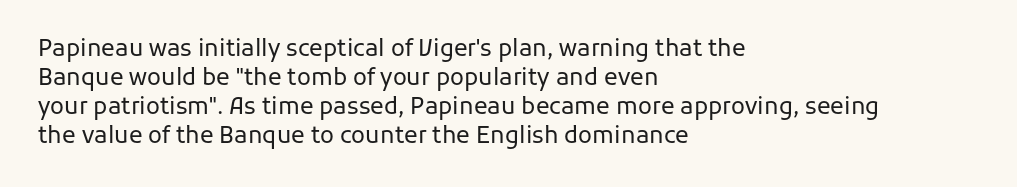
Q: Is the text bold? A: No.
Q: Is the text italic (slanted)? A: No, it is upright.
Q: Is the text underlined? A: No.
Q: How is the paragraph aligned? A: Left-aligned.
Q: Is the spacing between letters normal or unusually wide? A: Normal.
Q: Is the spacing between lines tight, normal or loose? A: Normal.
